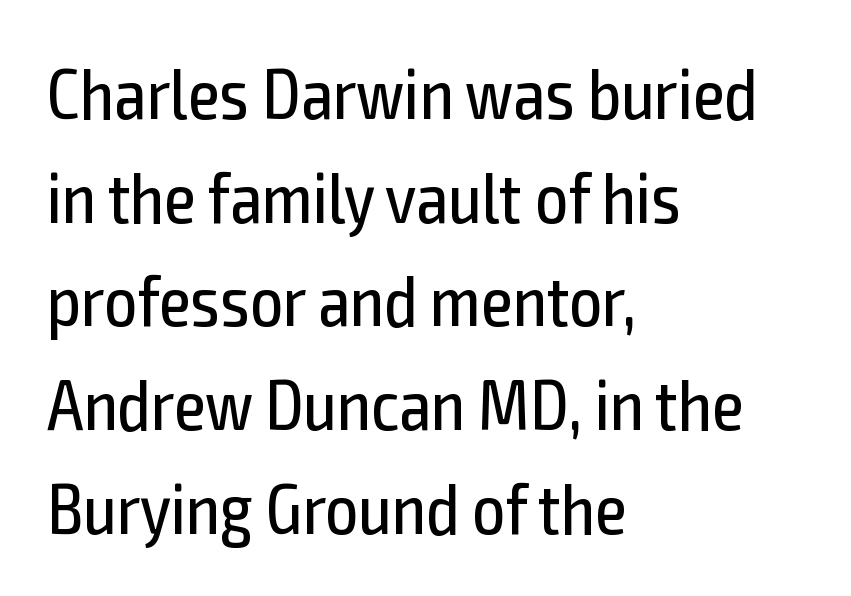
Q: Is the text bold? A: No.
Q: Is the text italic (slanted)? A: No, it is upright.
Q: Is the typeface a serif or a sans-serif typeface? A: Sans-serif.
Q: Is the text underlined? A: No.
Q: How is the paragraph aligned? A: Left-aligned.
Q: Is the spacing between letters normal or unusually wide? A: Normal.
Q: Is the spacing between lines tight, normal or loose? A: Normal.
Q: Width (condensed, normal, or wide)? A: Condensed.
Q: x-height? A: Medium.
Q: Monospaced? A: No.
